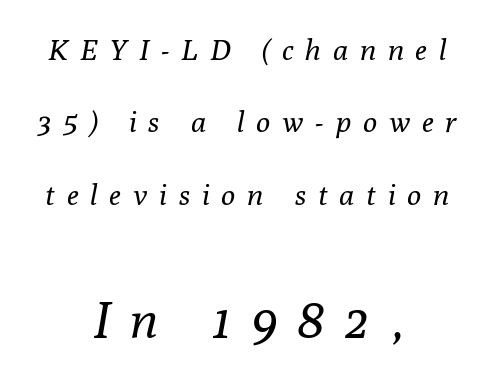
What's the leading like? Stretched, with rows far apart. Here the second block reads like a headline and the first like body copy. Every row of glyphs is offset so its center matches the block's center. Here the designer chose a conventional face with non-uniform glyph widths.
